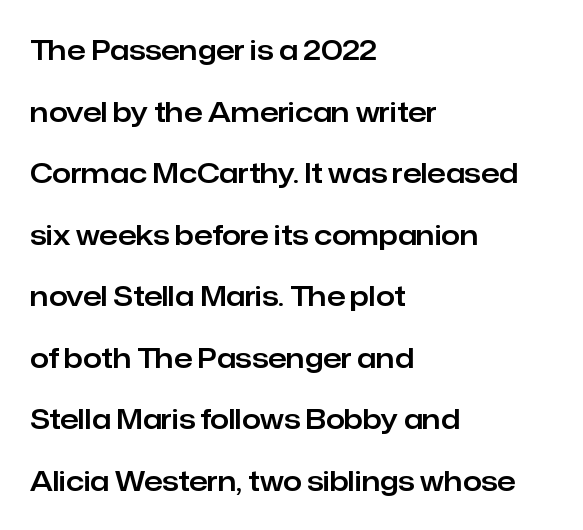
Line spacing here is loose. No italicization has been applied; the sample stays upright. Clear beneath every line of the passage. The gaps between neighbouring characters are ordinary and unremarkable.
